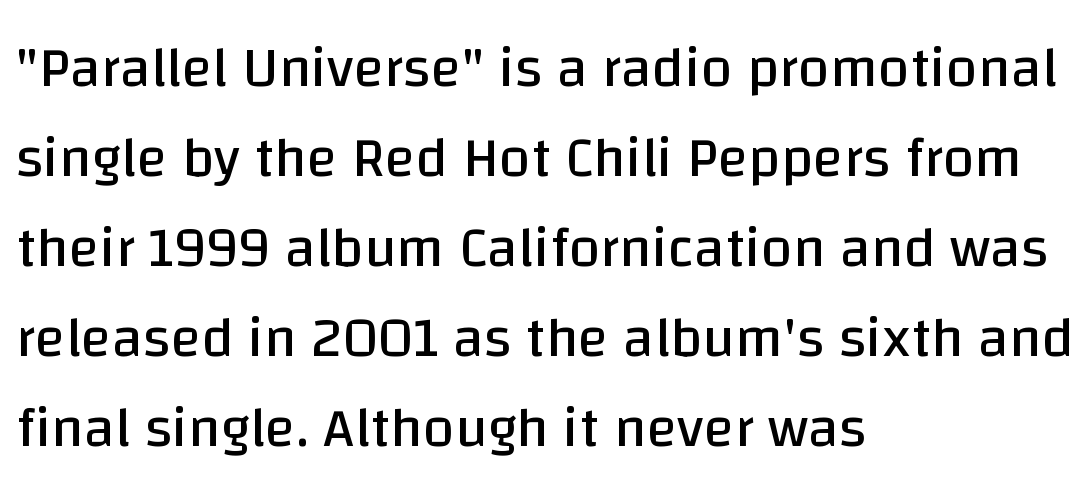
Q: Is the text bold? A: No.
Q: Is the text italic (slanted)? A: No, it is upright.
Q: Is the typeface a serif or a sans-serif typeface? A: Sans-serif.
Q: Is the text underlined? A: No.
Q: How is the paragraph aligned? A: Left-aligned.
Q: Is the spacing between letters normal or unusually wide? A: Normal.
Q: Is the spacing between lines tight, normal or loose? A: Normal.
Q: Width (condensed, normal, or wide)? A: Normal.
Q: Stroke contrast? A: Low.
Q: x-height? A: Large.
Q: Monospaced? A: No.
